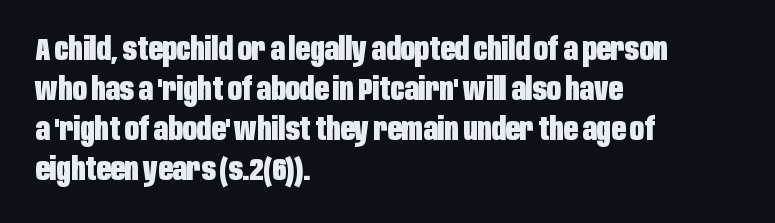
{"serif": "no", "italic": "no", "bold": "yes", "weight": "heavy", "width": "condensed", "stroke_contrast": "low", "x_height": "large", "monospaced": "no", "underline": "no", "align": "left", "line_spacing": "normal", "line_spacing_ratio": 1.29, "letter_spacing": "normal", "letter_spacing_em": 0.0, "glyph_px": 31}
